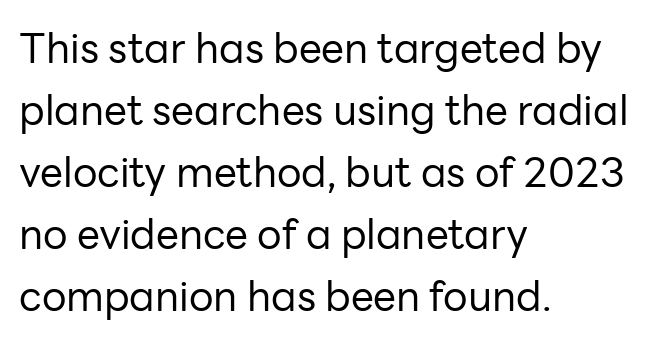
Characters follow at the spacing the type designer built in. What's the leading like? Ordinary, nothing unusual. Descenders hang freely into open space. Each letter's strokes conclude bluntly, with no projecting serifs. The compositor pushed each line to the left boundary. Character widths vary here, with narrow letters taking less room than wide ones.
